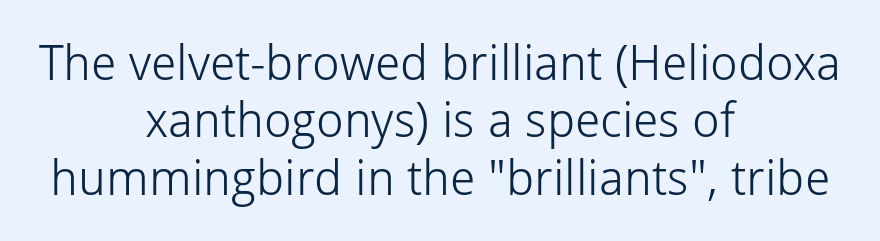
{"serif": "no", "italic": "no", "bold": "no", "weight": "light", "width": "normal", "stroke_contrast": "low", "x_height": "medium", "monospaced": "no", "underline": "no", "align": "center", "line_spacing_ratio": 1.17, "letter_spacing": "normal", "letter_spacing_em": 0.0, "glyph_px": 49}
